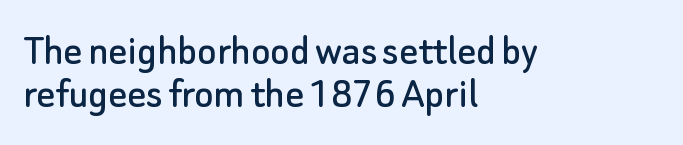
Any mark beneath the type? The region is blank. Every stem runs plumb, perpendicular to the baseline. These lines are rendered in a variable-pitch font. Does the type have serifs? No, each stem ends abruptly. The lines are quadded left. In terms of letterspacing, this is plain default setting.
